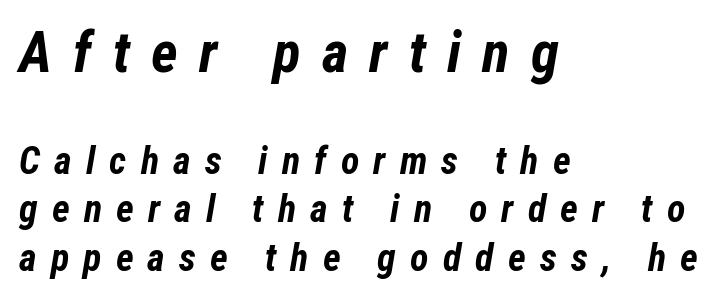
Q: Is the text bold? A: Yes.
Q: Is the text italic (slanted)? A: Yes, it leans right by about 12 degrees.
Q: Is the text underlined? A: No.
Q: How is the paragraph aligned? A: Left-aligned.
Q: Is the spacing between letters normal or unusually wide? A: Unusually wide.
Q: Is the spacing between lines tight, normal or loose? A: Normal.
Q: Which block of text is set in a larger size, the first (top) or the second (bottom)? A: The first (top) one.
Q: Width (condensed, normal, or wide)? A: Condensed.
Q: Stroke contrast? A: Low.
Q: x-height? A: Medium.
Q: Monospaced? A: No.
